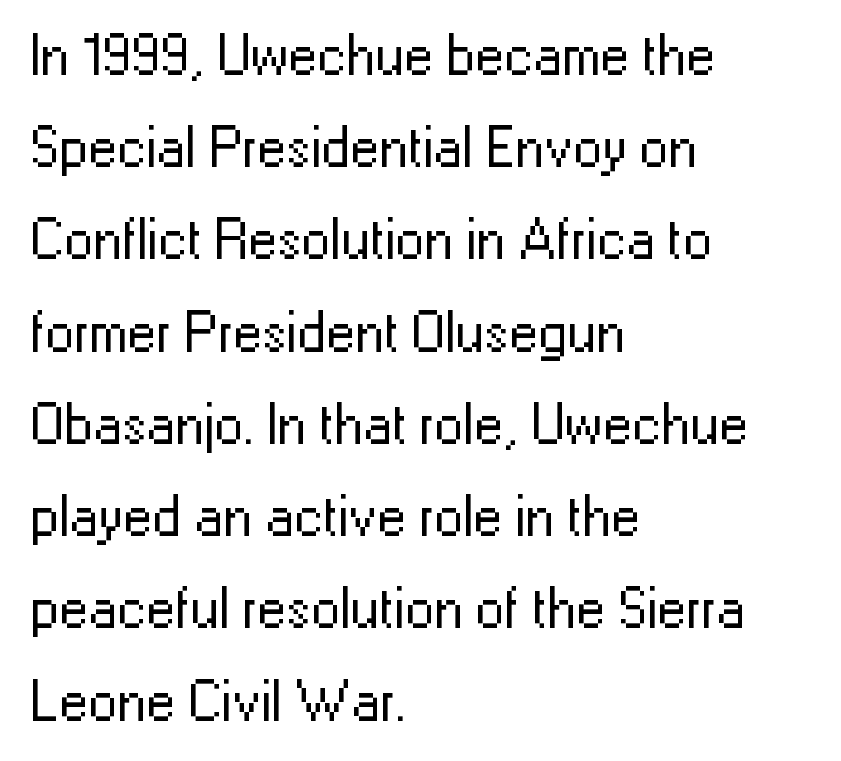
Q: Is the text bold? A: No.
Q: Is the text italic (slanted)? A: No, it is upright.
Q: Is the typeface a serif or a sans-serif typeface? A: Sans-serif.
Q: Is the text underlined? A: No.
Q: How is the paragraph aligned? A: Left-aligned.
Q: Is the spacing between letters normal or unusually wide? A: Normal.
Q: Is the spacing between lines tight, normal or loose? A: Normal.
Q: Width (condensed, normal, or wide)? A: Normal.
Q: Stroke contrast? A: Low.
Q: x-height? A: Medium.
Q: Monospaced? A: No.
